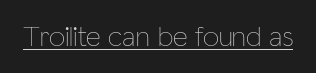
The image shows 29 px thin, condensed type, upright; set normal letter spacing, underlined; low stroke contrast and a medium x-height.
